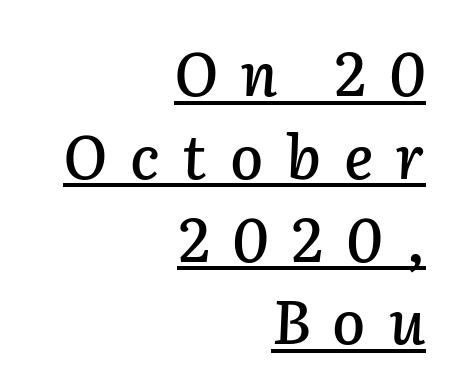
Q: Is the text italic (slanted)? A: Yes, it leans right by about 2 degrees.
Q: Is the text underlined? A: Yes.
Q: How is the paragraph aligned? A: Right-aligned.
Q: Is the spacing between letters normal or unusually wide? A: Unusually wide.
Q: Is the spacing between lines tight, normal or loose? A: Normal.
Q: Width (condensed, normal, or wide)? A: Normal.
Q: Stroke contrast? A: Low.
Q: x-height? A: Medium.
Q: Monospaced? A: No.
